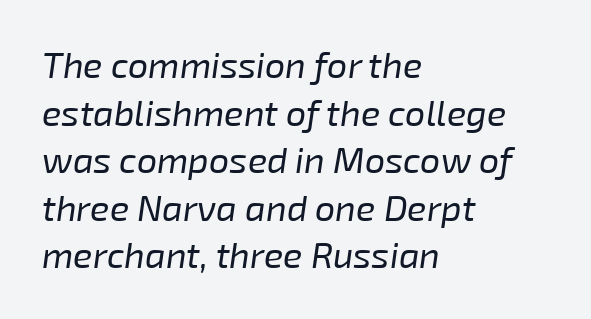
Q: Is the text bold? A: No.
Q: Is the text italic (slanted)? A: Yes, it leans right by about 8 degrees.
Q: Is the text underlined? A: No.
Q: How is the paragraph aligned? A: Left-aligned.
Q: Is the spacing between letters normal or unusually wide? A: Normal.
Q: Is the spacing between lines tight, normal or loose? A: Normal.
Q: Width (condensed, normal, or wide)? A: Normal.
Q: Stroke contrast? A: Low.
Q: x-height? A: Medium.
Q: Monospaced? A: No.
